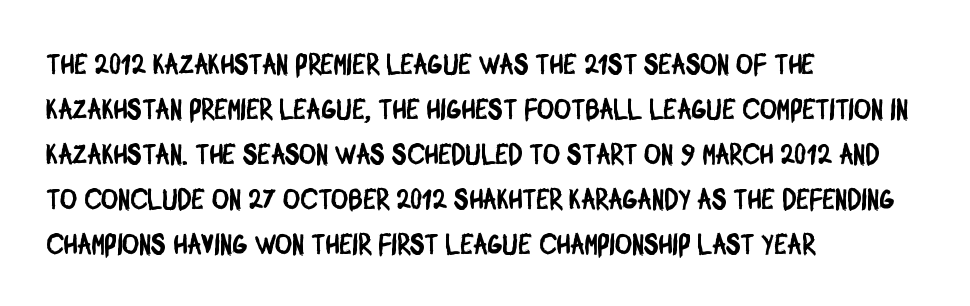
This sample uses a sans-serif face. Unmarked baselines from the first word to the last. Does the leading feel generous? No, just average. Line starts are locked; line ends wander. Do the characters align in a grid? No, the font is proportional. You could call the tracking neutral — neither tight nor loose.
